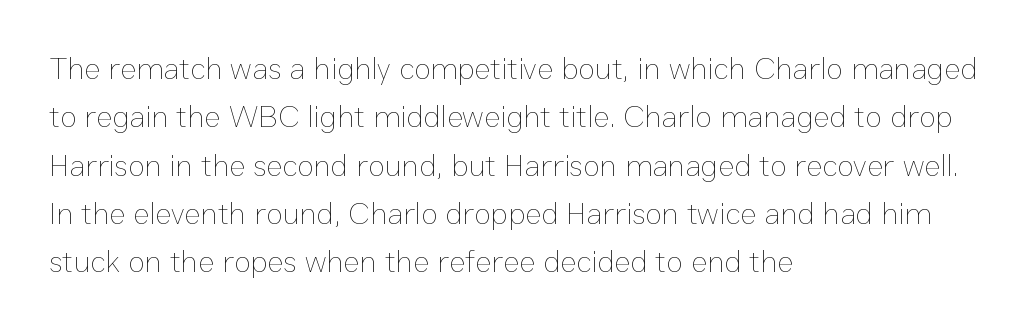
Q: Is the text bold? A: No.
Q: Is the text italic (slanted)? A: No, it is upright.
Q: Is the text underlined? A: No.
Q: How is the paragraph aligned? A: Left-aligned.
Q: Is the spacing between letters normal or unusually wide? A: Normal.
Q: Is the spacing between lines tight, normal or loose? A: Normal.
Q: Width (condensed, normal, or wide)? A: Normal.
Q: Stroke contrast? A: Low.
Q: x-height? A: Medium.
Q: Monospaced? A: No.
